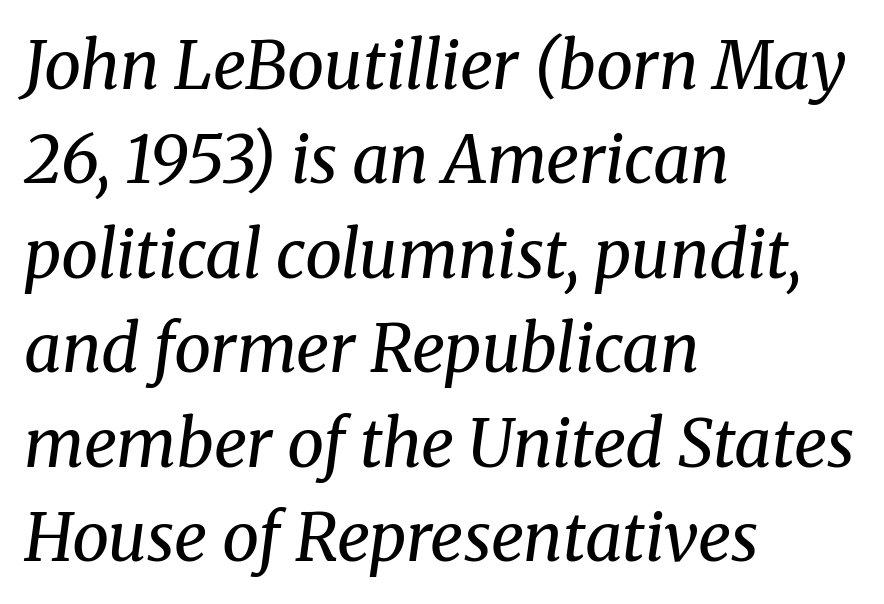
{"serif": "yes", "italic": "yes", "lean": "right", "slant_degrees": 8, "bold": "no", "weight": "regular", "width": "normal", "stroke_contrast": "medium", "x_height": "medium", "monospaced": "no", "underline": "no", "align": "left", "line_spacing": "normal", "line_spacing_ratio": 1.43, "letter_spacing": "normal", "letter_spacing_em": 0.0, "glyph_px": 66}
